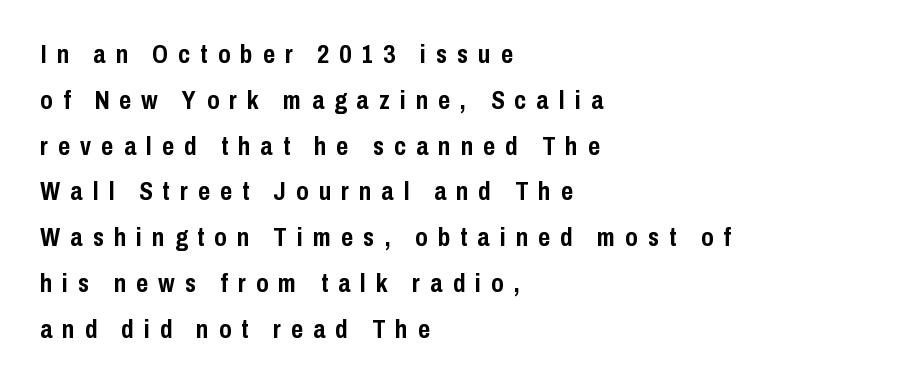
Q: Is the text bold? A: Yes.
Q: Is the text italic (slanted)? A: No, it is upright.
Q: Is the text underlined? A: No.
Q: How is the paragraph aligned? A: Left-aligned.
Q: Is the spacing between letters normal or unusually wide? A: Unusually wide.
